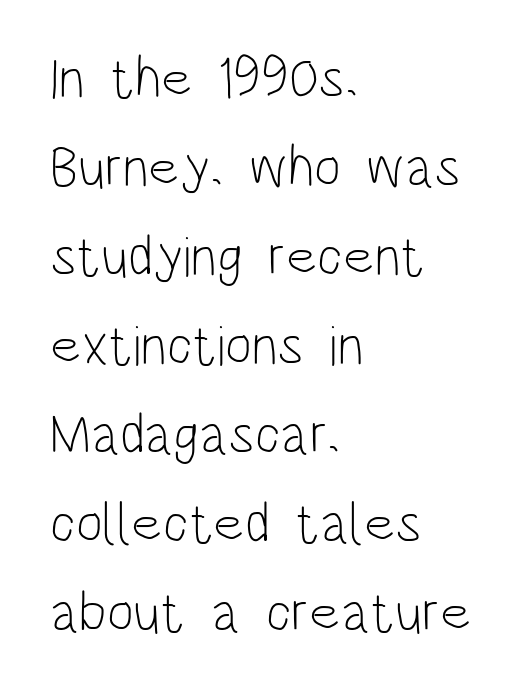
Q: Is the text bold? A: No.
Q: Is the text italic (slanted)? A: No, it is upright.
Q: Is the typeface a serif or a sans-serif typeface? A: Sans-serif.
Q: Is the text underlined? A: No.
Q: How is the paragraph aligned? A: Left-aligned.
Q: Is the spacing between letters normal or unusually wide? A: Normal.
Q: Is the spacing between lines tight, normal or loose? A: Normal.
Q: Width (condensed, normal, or wide)? A: Condensed.
Q: Stroke contrast? A: Low.
Q: x-height? A: Large.
Q: Monospaced? A: No.
